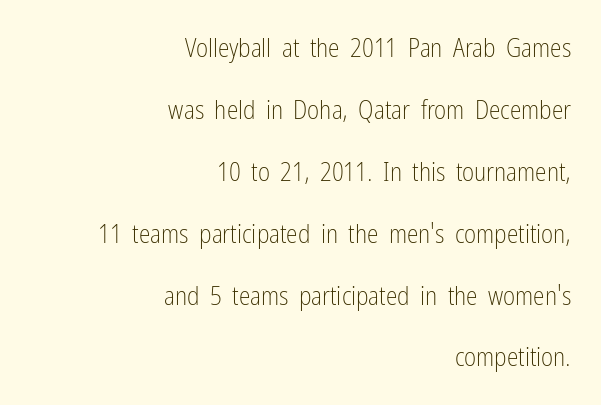
Clear beneath every line of the passage. Every stem runs plumb, perpendicular to the baseline. Compared with typical body copy, the letter spacing here is the same. The letterforms sit at book weight or below. Short and long lines alike share a common ending point at right. Notice the wide empty band between every row — that's loose leading.
